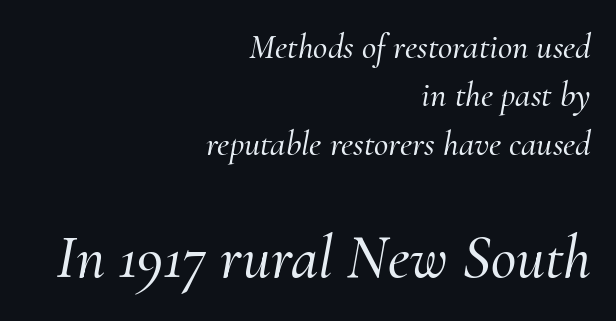
Q: Is the text italic (slanted)? A: Yes, it leans right by about 10 degrees.
Q: Is the typeface a serif or a sans-serif typeface? A: Serif.
Q: Is the text underlined? A: No.
Q: How is the paragraph aligned? A: Right-aligned.
Q: Is the spacing between letters normal or unusually wide? A: Normal.
Q: Is the spacing between lines tight, normal or loose? A: Normal.
Q: Which block of text is set in a larger size, the first (top) or the second (bottom)? A: The second (bottom) one.
Q: Width (condensed, normal, or wide)? A: Normal.
Q: Stroke contrast? A: Medium.
Q: x-height? A: Small.
Q: Monospaced? A: No.
